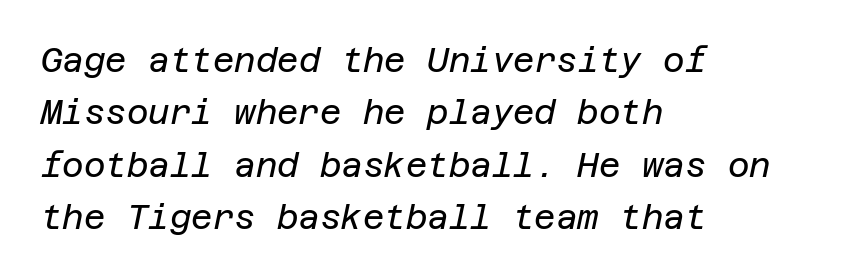
Does the copy run flush right? No — it runs flush left. No word sits above an underline. Does the leading feel generous? No, just average. Think standard paragraph weight, or any step lighter than that.
